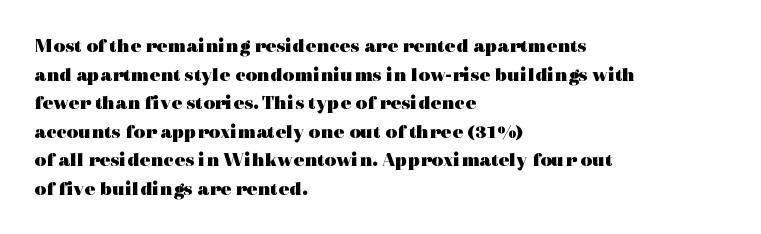
Q: Is the text bold? A: Yes.
Q: Is the text italic (slanted)? A: No, it is upright.
Q: Is the text underlined? A: No.
Q: How is the paragraph aligned? A: Left-aligned.
Q: Is the spacing between letters normal or unusually wide? A: Normal.
Q: Is the spacing between lines tight, normal or loose? A: Normal.
